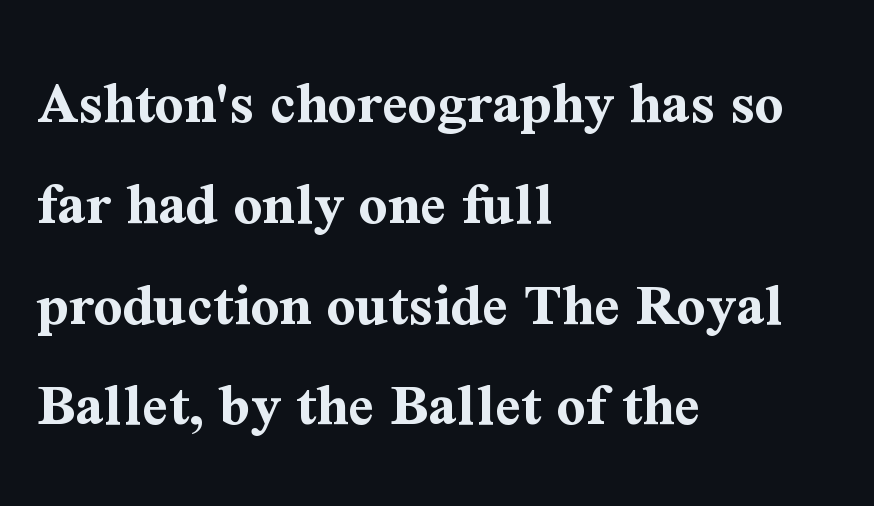
The image shows 63 px bold serif type, upright; set left-aligned, normal line spacing (1.6x), normal letter spacing, not underlined; medium stroke contrast and a medium x-height.
